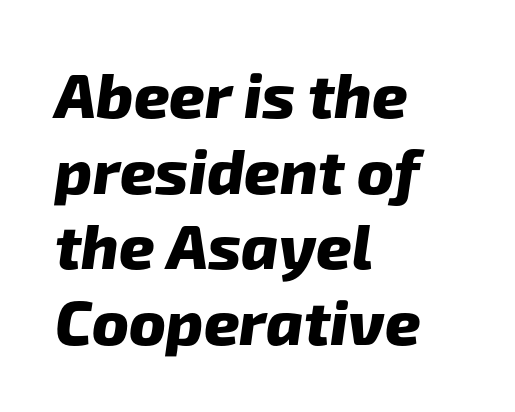
The image shows 62 px heavy sans-serif type; set left-aligned, line spacing 1.22x, normal letter spacing, not underlined; low stroke contrast and a medium x-height.
